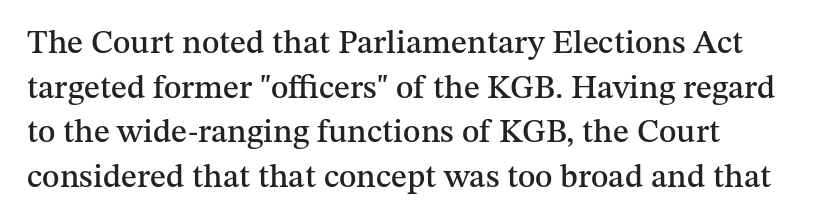
The image shows 33 px serif type, upright; set normal line spacing (1.35x), normal letter spacing, not underlined; medium stroke contrast and a medium x-height.
